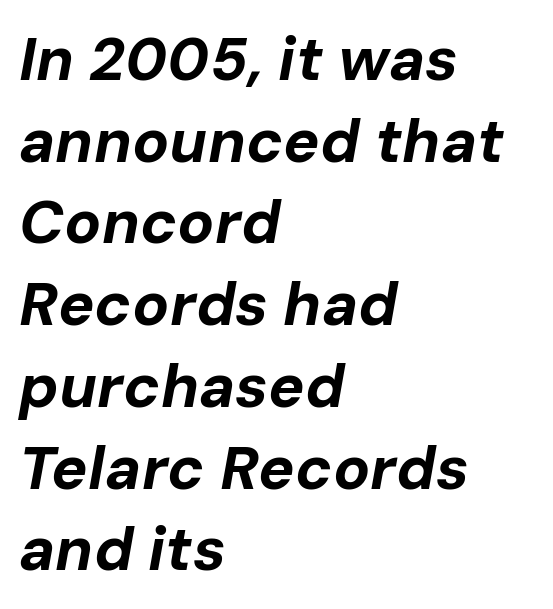
The rendering uses natural spacing where letterforms have individual widths. Caption: standard tracking, unaltered. Plenty of ink on the page — the face is bold. The typography opts for an oblique posture over an upright one.
